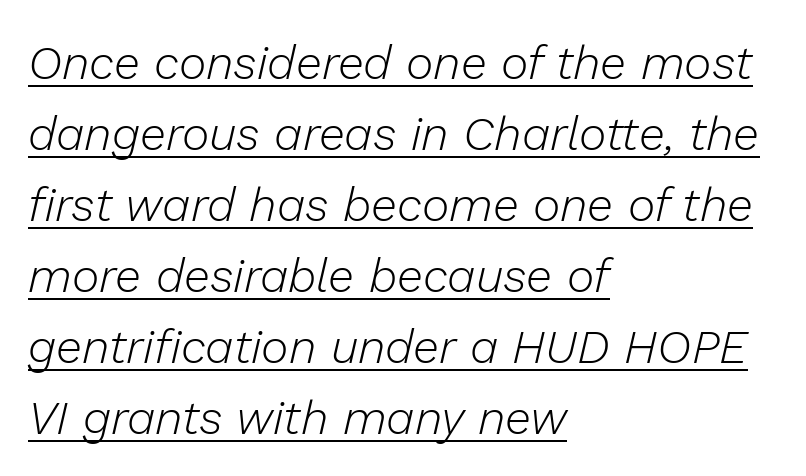
{"italic": "yes", "lean": "right", "slant_degrees": 13, "bold": "no", "weight": "light", "width": "normal", "stroke_contrast": "low", "x_height": "medium", "monospaced": "no", "underline": "yes", "align": "left", "line_spacing": "normal", "line_spacing_ratio": 1.51, "letter_spacing": "normal", "letter_spacing_em": 0.0, "glyph_px": 47}
